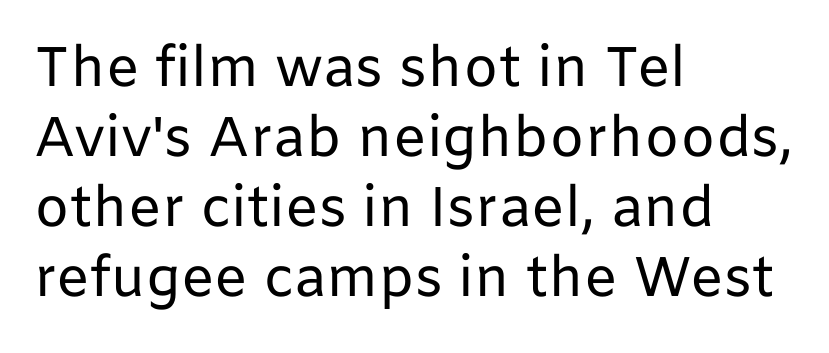
A typesetter would call this proportional, since set widths differ per character. A normal amount of white space separates one row of letters from the next. The glyphs are unaccompanied by any horizontal stroke below them. The font is comparable to plain body text, perhaps lighter. The letters carry no serifs — their stems end cleanly without finishing strokes.
